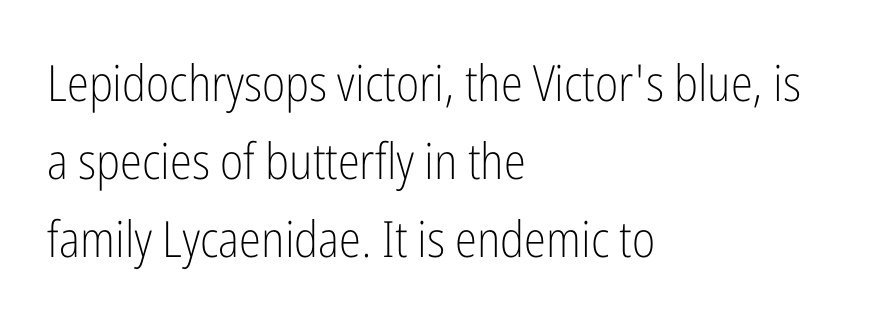
Successive baselines arrive at the customary interval. This sample uses plain, unmodified letter spacing. Classification — sans serif. Style check: upright. Ink coverage per letter is moderate at most.
